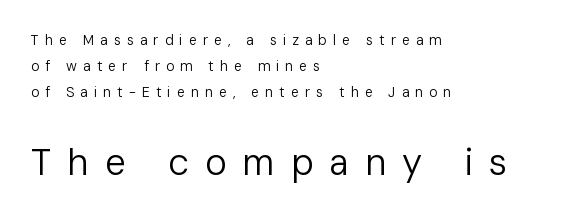
Q: Is the text bold? A: No.
Q: Is the text italic (slanted)? A: No, it is upright.
Q: Is the typeface a serif or a sans-serif typeface? A: Sans-serif.
Q: Is the text underlined? A: No.
Q: How is the paragraph aligned? A: Left-aligned.
Q: Is the spacing between letters normal or unusually wide? A: Unusually wide.
Q: Which block of text is set in a larger size, the first (top) or the second (bottom)? A: The second (bottom) one.
Q: Width (condensed, normal, or wide)? A: Normal.
Q: Stroke contrast? A: Low.
Q: x-height? A: Medium.
Q: Monospaced? A: No.
